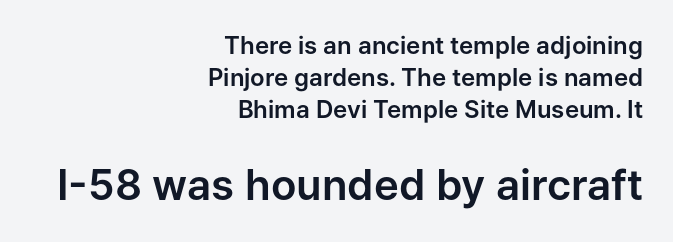
The image shows 42 px sans-serif type, upright; set right-aligned, normal line spacing (1.33x), normal letter spacing, not underlined; the second (bottom) block is 1.75x larger; low stroke contrast and a medium x-height.
